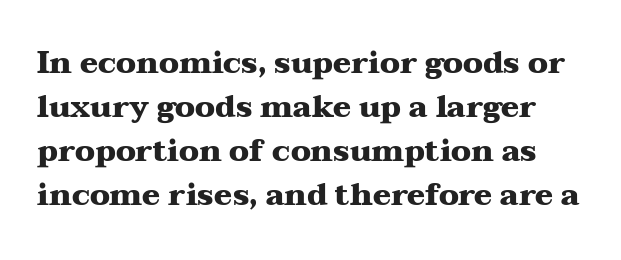
{"serif": "yes", "italic": "no", "bold": "yes", "weight": "heavy", "width": "wide", "stroke_contrast": "medium", "x_height": "medium", "monospaced": "no", "underline": "no", "line_spacing": "normal", "line_spacing_ratio": 1.47, "letter_spacing": "normal", "letter_spacing_em": 0.0, "glyph_px": 30}
